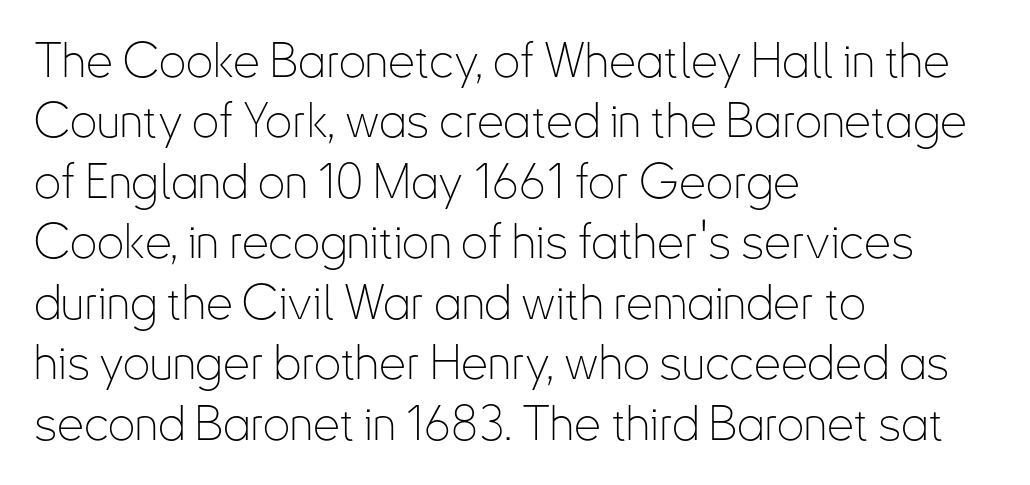
Q: Is the text bold? A: No.
Q: Is the text italic (slanted)? A: No, it is upright.
Q: Is the typeface a serif or a sans-serif typeface? A: Sans-serif.
Q: Is the text underlined? A: No.
Q: How is the paragraph aligned? A: Left-aligned.
Q: Is the spacing between letters normal or unusually wide? A: Normal.
Q: Is the spacing between lines tight, normal or loose? A: Normal.
Q: Width (condensed, normal, or wide)? A: Condensed.
Q: Stroke contrast? A: Low.
Q: x-height? A: Small.
Q: Monospaced? A: No.
